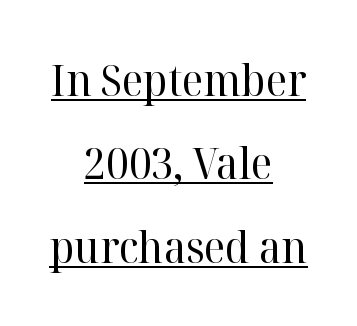
Horizontal alignment here is central, giving a formal, balanced look. The typeface has the unassuming heft of standard copy or less. The passage shown stacks its lines with a broad gap. A typographer would call this underscored text.
